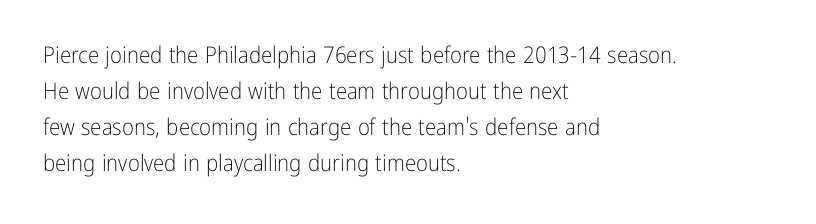
The image shows 23 px text type, upright; set left-aligned, normal line spacing (1.57x), normal letter spacing, not underlined.
